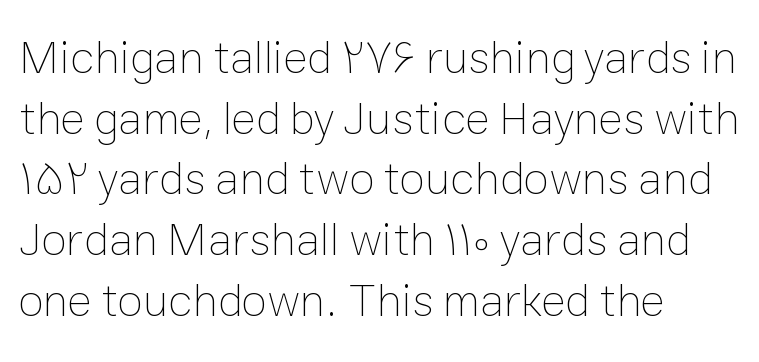
Q: Is the text bold? A: No.
Q: Is the text italic (slanted)? A: No, it is upright.
Q: Is the text underlined? A: No.
Q: How is the paragraph aligned? A: Left-aligned.
Q: Is the spacing between letters normal or unusually wide? A: Normal.
Q: Is the spacing between lines tight, normal or loose? A: Normal.
Q: Width (condensed, normal, or wide)? A: Normal.
Q: Stroke contrast? A: Low.
Q: x-height? A: Medium.
Q: Monospaced? A: No.
